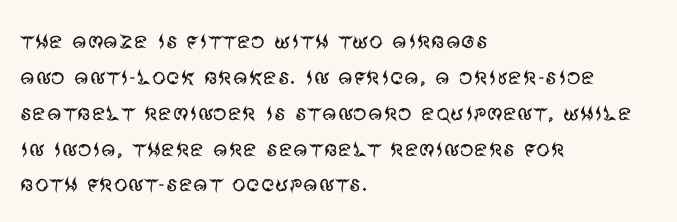
The image shows 28 px regular-weight sans-serif type, upright; set left-aligned, normal line spacing (1.28x), normal letter spacing, not underlined; medium stroke contrast and a large x-height.
